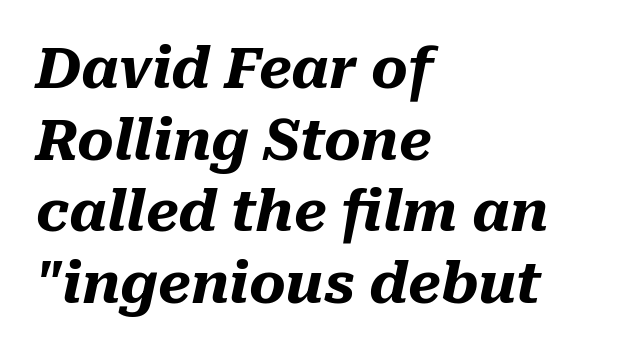
Q: Is the text bold? A: Yes.
Q: Is the text italic (slanted)? A: Yes, it leans right by about 10 degrees.
Q: Is the text underlined? A: No.
Q: How is the paragraph aligned? A: Left-aligned.
Q: Is the spacing between letters normal or unusually wide? A: Normal.
Q: Is the spacing between lines tight, normal or loose? A: Normal.
Q: Width (condensed, normal, or wide)? A: Normal.
Q: Stroke contrast? A: Medium.
Q: x-height? A: Medium.
Q: Monospaced? A: No.
